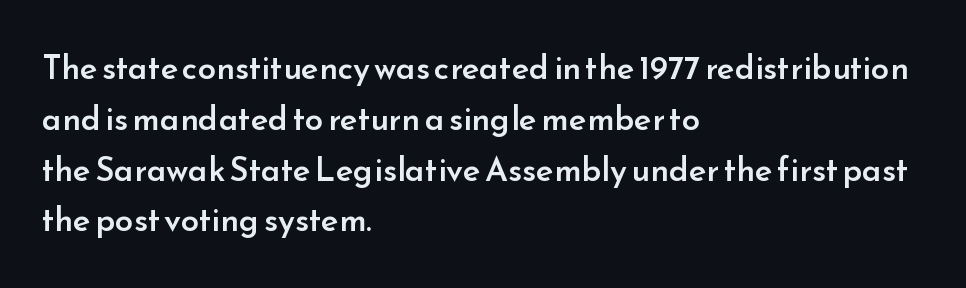
Notice how the passage keeps a crisp vertical edge on the left only. This sample keeps an unexceptional amount of space between lines. Slightly chunky letters — semibold, I'd say, not full bold. The passage shown has conventional tracking throughout. Nope, no serifs anywhere on these letters. Only glyphs here, with clear space below each row.
